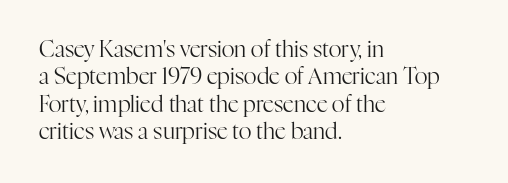
Q: Is the text bold? A: No.
Q: Is the text italic (slanted)? A: No, it is upright.
Q: Is the text underlined? A: No.
Q: How is the paragraph aligned? A: Left-aligned.
Q: Is the spacing between letters normal or unusually wide? A: Normal.
